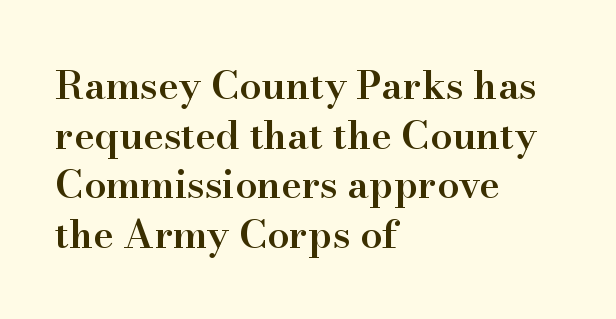
{"serif": "yes", "italic": "no", "bold": "semi", "weight": "semibold", "width": "normal", "stroke_contrast": "high", "x_height": "small", "monospaced": "no", "underline": "no", "align": "left", "line_spacing": "normal", "line_spacing_ratio": 1.27, "letter_spacing": "normal", "letter_spacing_em": 0.0, "glyph_px": 39}
